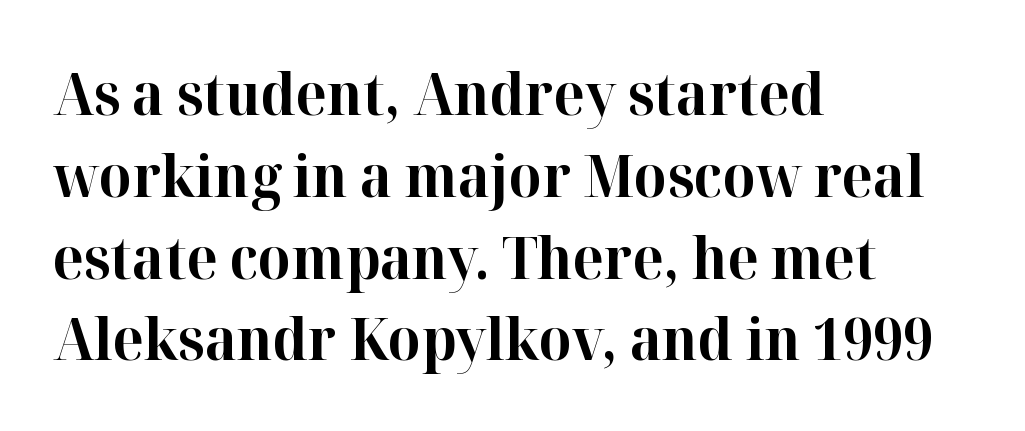
The image shows 58 px bold serif type, upright; set left-aligned, normal line spacing (1.41x), normal letter spacing, not underlined; high stroke contrast and a medium x-height.
